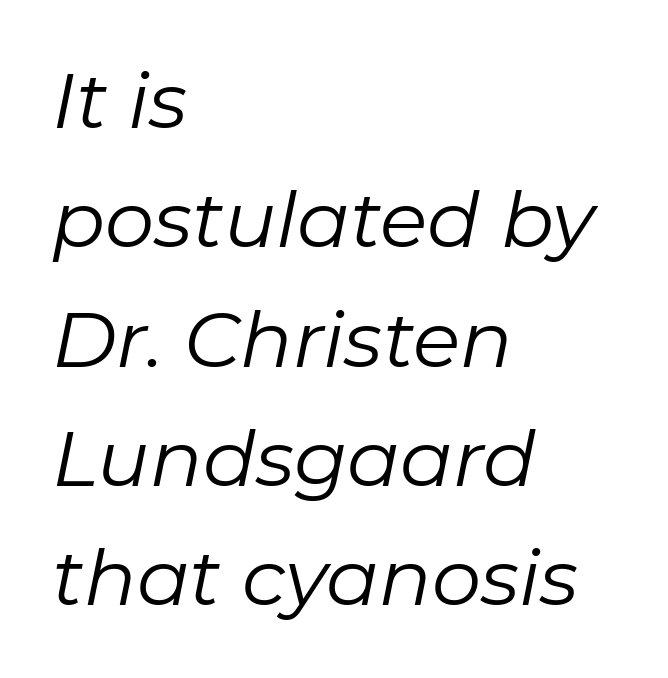
The image shows 78 px regular-weight type, italic (leaning right); set left-aligned, normal line spacing (1.53x), normal letter spacing, not underlined; low stroke contrast and a medium x-height.
